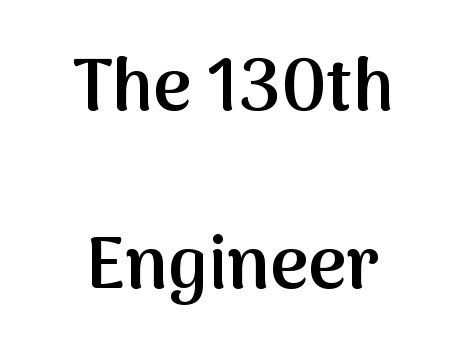
Q: Is the text bold? A: Semi-bold.
Q: Is the text italic (slanted)? A: No, it is upright.
Q: Is the typeface a serif or a sans-serif typeface? A: Sans-serif.
Q: Is the text underlined? A: No.
Q: How is the paragraph aligned? A: Centered.
Q: Is the spacing between letters normal or unusually wide? A: Normal.
Q: Is the spacing between lines tight, normal or loose? A: Loose.
Q: Width (condensed, normal, or wide)? A: Normal.
Q: Stroke contrast? A: Medium.
Q: x-height? A: Medium.
Q: Monospaced? A: No.
